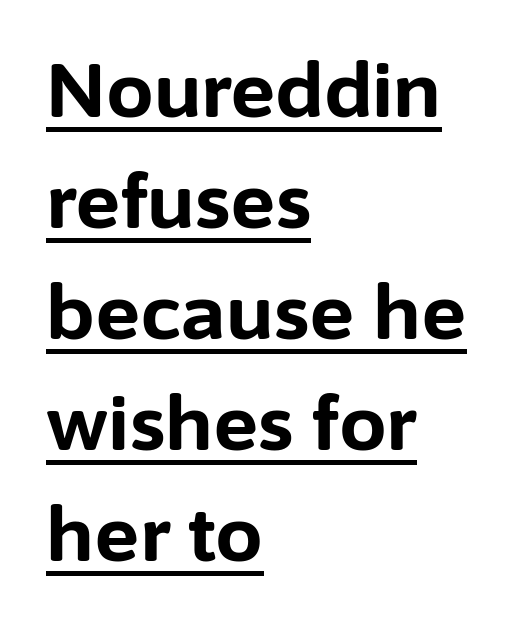
The image shows 76 px bold sans-serif type, upright; set left-aligned, normal line spacing (1.46x), normal letter spacing, underlined; low stroke contrast and a medium x-height.
